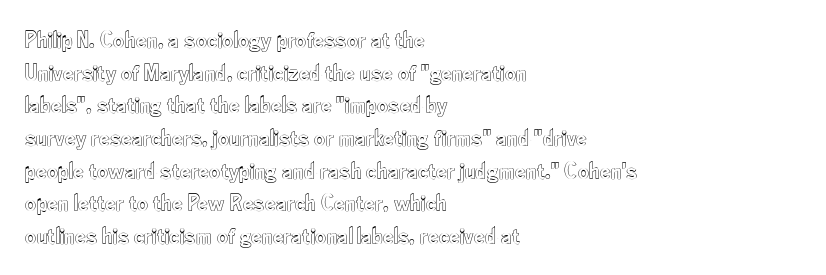
The image shows 24 px text type, upright; set left-aligned, normal line spacing (1.36x), normal letter spacing, not underlined.
